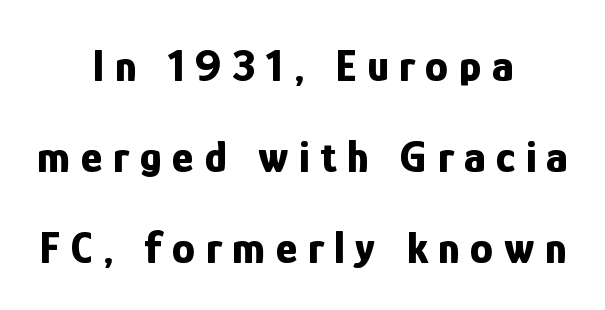
{"serif": "no", "italic": "no", "bold": "yes", "weight": "bold", "width": "condensed", "stroke_contrast": "low", "x_height": "medium", "monospaced": "no", "underline": "no", "align": "center", "line_spacing": "loose", "line_spacing_ratio": 1.98, "letter_spacing": "wide", "letter_spacing_em": 0.23, "glyph_px": 46}
